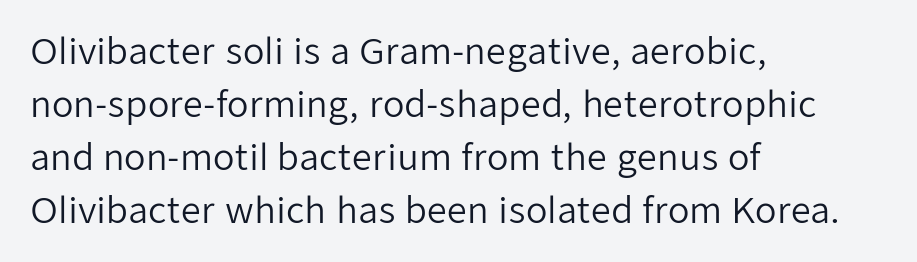
The image shows 35 px regular-weight sans-serif type, upright; set left-aligned, normal line spacing (1.51x), normal letter spacing, not underlined; low stroke contrast and a medium x-height.
